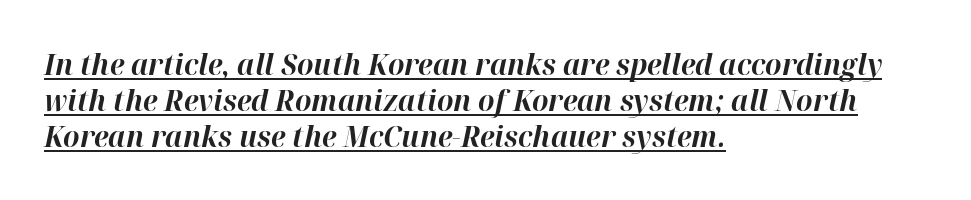
The image shows 29 px bold type, italic (leaning right); set left-aligned, line spacing 1.24x, normal letter spacing, underlined; high stroke contrast and a medium x-height.
